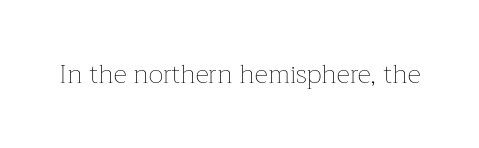
{"italic": "no", "bold": "no", "underline": "no", "letter_spacing": "normal", "letter_spacing_em": 0.0, "glyph_px": 26}
